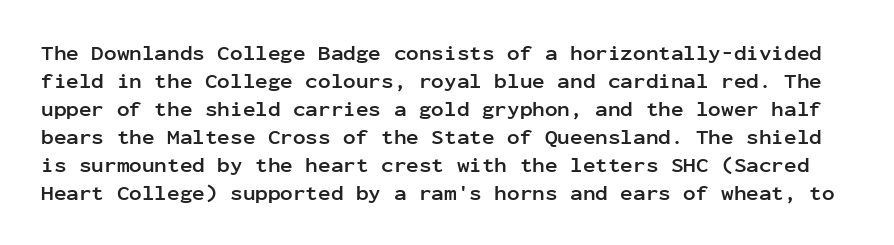
The image shows 21 px bold type, upright; set normal line spacing (1.33x), normal letter spacing, not underlined.
